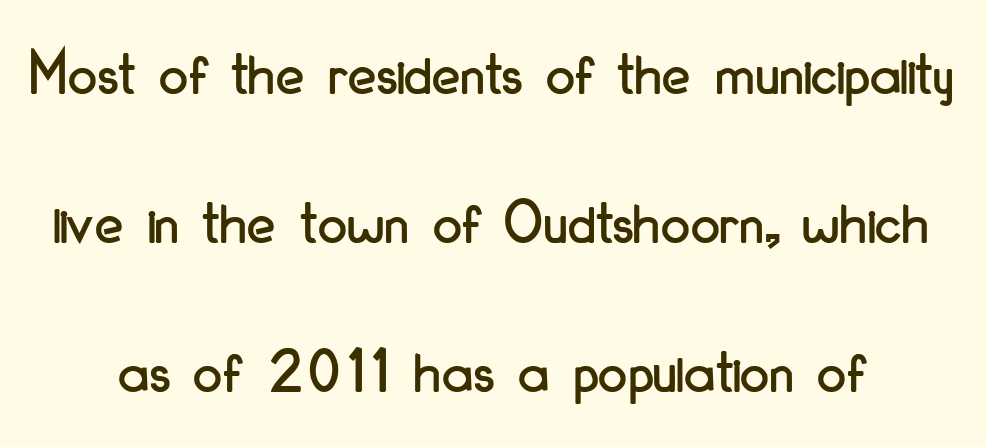
Q: Is the text italic (slanted)? A: No, it is upright.
Q: Is the typeface a serif or a sans-serif typeface? A: Sans-serif.
Q: Is the text underlined? A: No.
Q: Is the spacing between letters normal or unusually wide? A: Normal.
Q: Is the spacing between lines tight, normal or loose? A: Loose.
Q: Width (condensed, normal, or wide)? A: Condensed.
Q: Stroke contrast? A: Low.
Q: x-height? A: Small.
Q: Monospaced? A: No.
